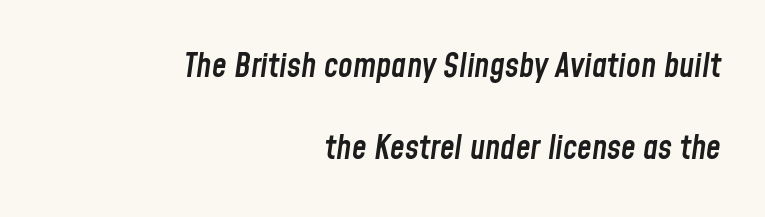
The image shows 33 px semibold, condensed type, italic (leaning right); set right-aligned, loose line spacing (2.47x), normal letter spacing, not underlined; low stroke contrast and a medium x-height.
